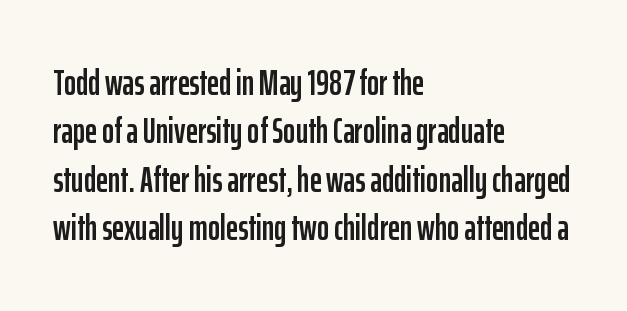
Vertical strokes here are truly vertical. These lines are composed in type without serifs. Here the designer chose a conventional face with non-uniform glyph widths. In terms of letterspacing, this is plain default setting.
